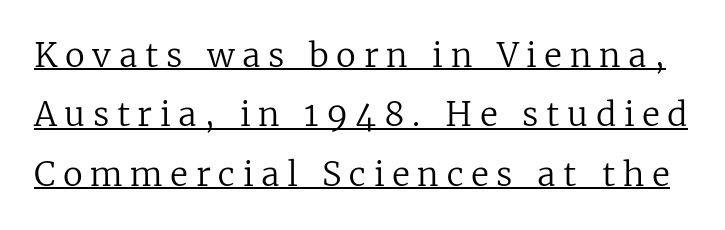
Q: Is the text bold? A: No.
Q: Is the text italic (slanted)? A: No, it is upright.
Q: Is the typeface a serif or a sans-serif typeface? A: Serif.
Q: Is the text underlined? A: Yes.
Q: Is the spacing between letters normal or unusually wide? A: Unusually wide.
Q: Width (condensed, normal, or wide)? A: Normal.
Q: Stroke contrast? A: Low.
Q: x-height? A: Medium.
Q: Monospaced? A: No.
